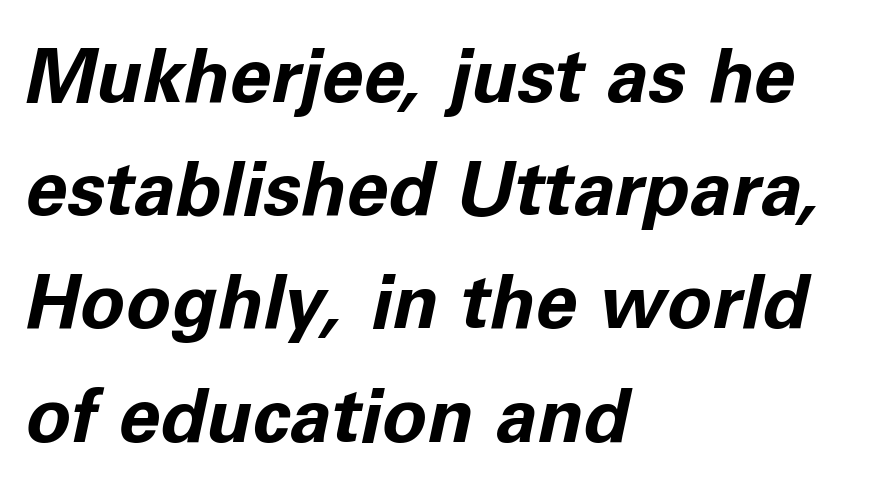
Q: Is the text bold? A: Yes.
Q: Is the text italic (slanted)? A: Yes, it leans right by about 11 degrees.
Q: Is the text underlined? A: No.
Q: How is the paragraph aligned? A: Left-aligned.
Q: Is the spacing between letters normal or unusually wide? A: Normal.
Q: Is the spacing between lines tight, normal or loose? A: Normal.
Q: Width (condensed, normal, or wide)? A: Normal.
Q: Stroke contrast? A: Low.
Q: x-height? A: Medium.
Q: Monospaced? A: No.
